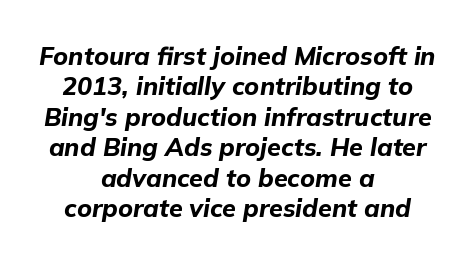
The image shows 25 px bold type, italic (leaning right); set centered, line spacing 1.22x, normal letter spacing, not underlined.
